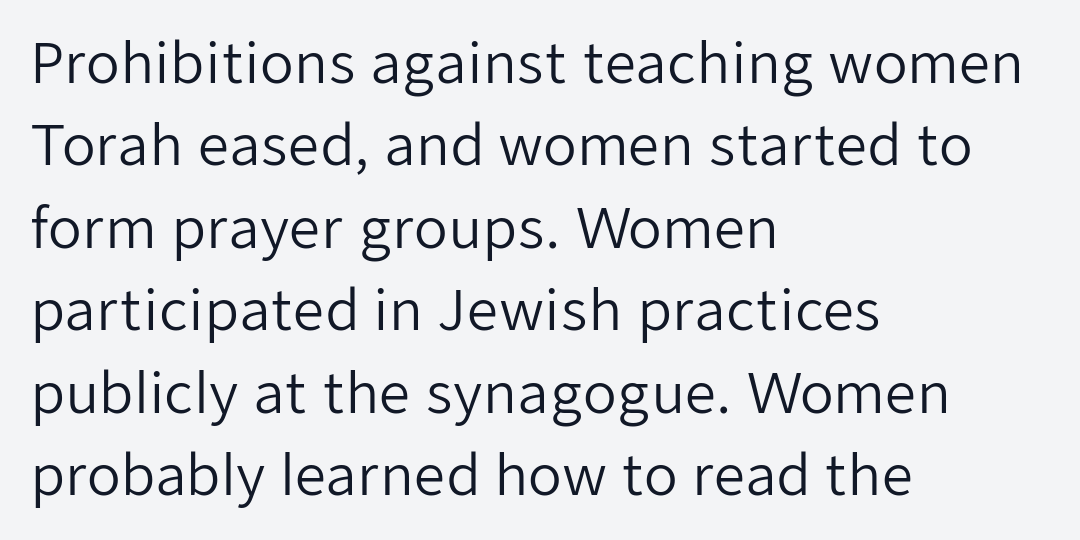
{"serif": "no", "italic": "no", "bold": "no", "weight": "regular", "width": "normal", "stroke_contrast": "low", "x_height": "medium", "monospaced": "no", "underline": "no", "align": "left", "line_spacing": "normal", "line_spacing_ratio": 1.5, "letter_spacing": "normal", "letter_spacing_em": 0.0, "glyph_px": 55}
